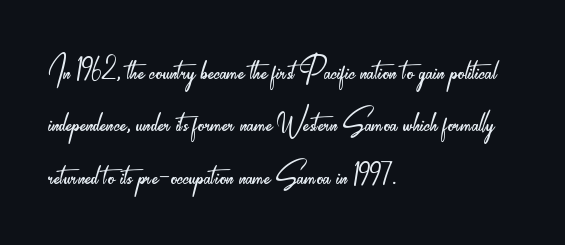
{"serif": "no", "bold": "no", "weight": "light", "width": "condensed", "stroke_contrast": "low", "x_height": "small", "monospaced": "no", "underline": "no", "align": "left", "line_spacing_ratio": 1.22, "letter_spacing": "normal", "letter_spacing_em": 0.0, "glyph_px": 43}
